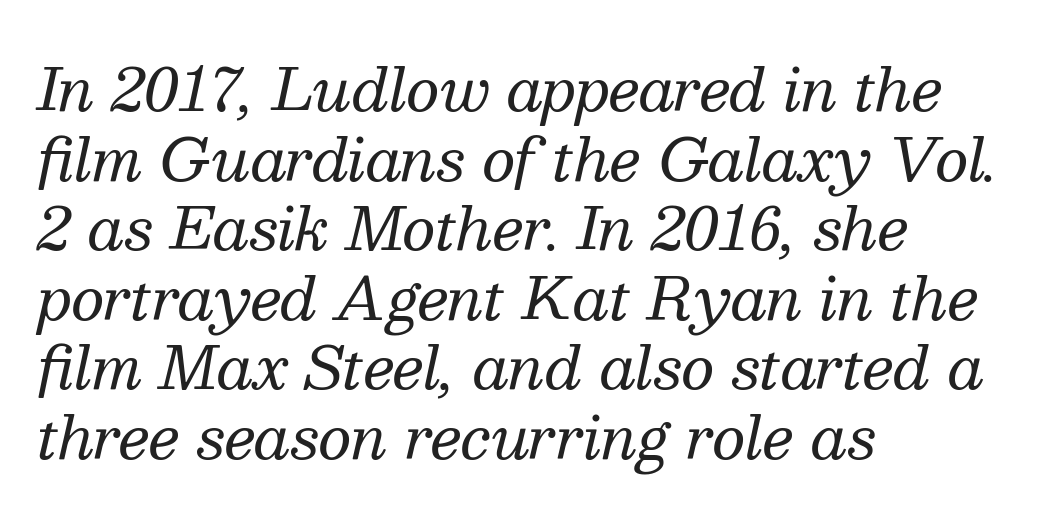
{"serif": "yes", "italic": "yes", "lean": "right", "slant_degrees": 13, "bold": "no", "weight": "regular", "width": "normal", "stroke_contrast": "medium", "x_height": "medium", "monospaced": "no", "underline": "no", "align": "left", "line_spacing_ratio": 1.2, "letter_spacing": "normal", "letter_spacing_em": 0.0, "glyph_px": 58}
